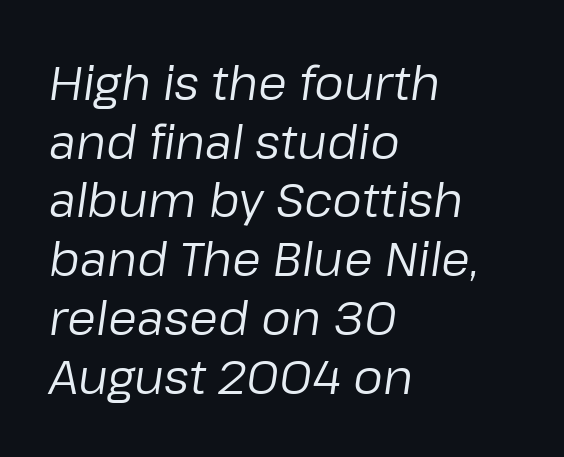
The rendering applies a slant to the glyphs. These lines are set flush left with a ragged right edge. A typesetter would call this proportional, since set widths differ per character. A normal amount of white space separates one row of letters from the next. A clean baseline with only descenders dipping below it. A quiet, ordinary-to-light weight characterises the typeface.
